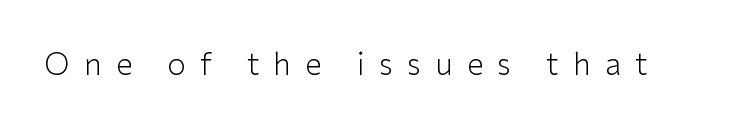
Unlike italic type, these characters show no tilt at all. This rendering employs a face without finishing strokes, i.e., a sans-serif. Compared with typical body copy, the letter spacing here is much looser. A clean baseline with only descenders dipping below it. Each stroke keeps to a modest, everyday thickness or less. The passage shown is typed in a proportional face where columns would drift.
